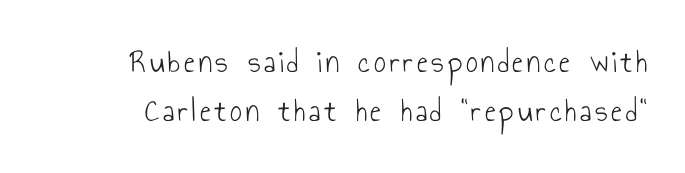
Q: Is the text bold? A: No.
Q: Is the text italic (slanted)? A: No, it is upright.
Q: Is the typeface a serif or a sans-serif typeface? A: Sans-serif.
Q: Is the text underlined? A: No.
Q: How is the paragraph aligned? A: Right-aligned.
Q: Is the spacing between lines tight, normal or loose? A: Normal.
Q: Width (condensed, normal, or wide)? A: Condensed.
Q: Stroke contrast? A: Low.
Q: x-height? A: Small.
Q: Monospaced? A: No.
